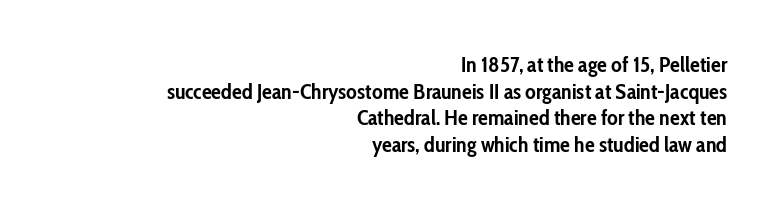
The image shows 22 px bold type, upright; set right-aligned, line spacing 1.21x, normal letter spacing, not underlined.
